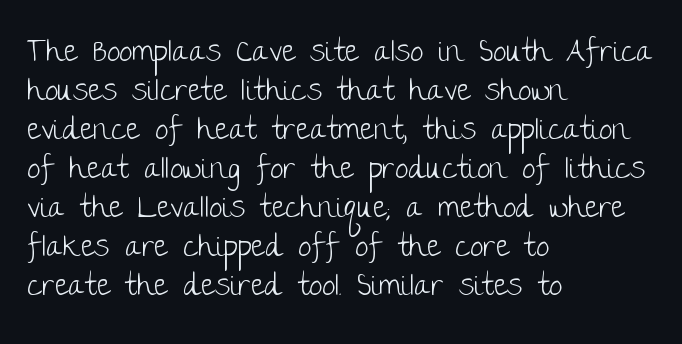
The image shows 30 px light sans-serif type, upright; set left-aligned, normal line spacing (1.3x), normal letter spacing, not underlined; low stroke contrast and a large x-height.
